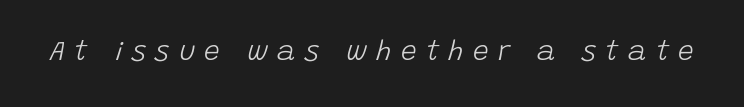
Q: Is the text bold? A: No.
Q: Is the text italic (slanted)? A: Yes, it leans right by about 15 degrees.
Q: Is the text underlined? A: No.
Q: Is the spacing between letters normal or unusually wide? A: Unusually wide.
Q: Width (condensed, normal, or wide)? A: Normal.
Q: Stroke contrast? A: Low.
Q: x-height? A: Large.
Q: Monospaced? A: No.
